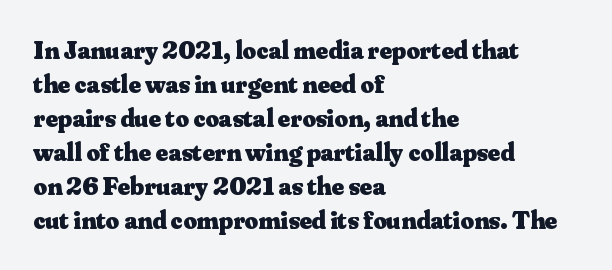
Q: Is the text bold? A: Yes.
Q: Is the text italic (slanted)? A: No, it is upright.
Q: Is the text underlined? A: No.
Q: How is the paragraph aligned? A: Left-aligned.
Q: Is the spacing between letters normal or unusually wide? A: Normal.
Q: Is the spacing between lines tight, normal or loose? A: Normal.
